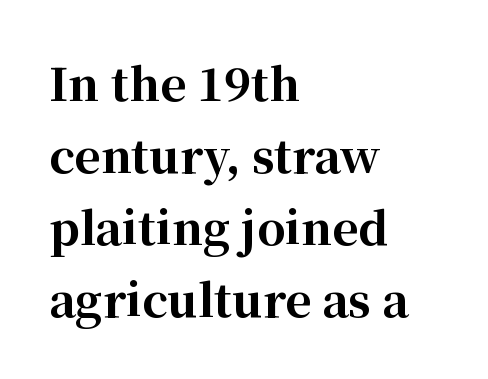
{"serif": "yes", "italic": "no", "bold": "yes", "weight": "bold", "width": "normal", "stroke_contrast": "high", "x_height": "medium", "monospaced": "no", "underline": "no", "align": "left", "line_spacing": "normal", "line_spacing_ratio": 1.6, "letter_spacing": "normal", "letter_spacing_em": 0.0, "glyph_px": 45}
